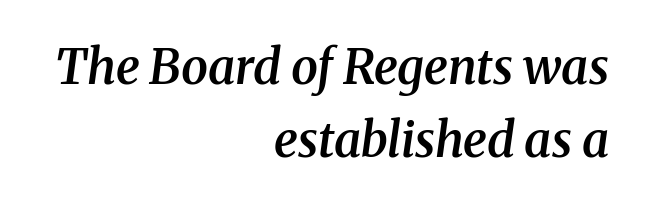
{"serif": "yes", "italic": "yes", "lean": "right", "slant_degrees": 8, "bold": "semi", "weight": "semibold", "width": "normal", "stroke_contrast": "medium", "x_height": "medium", "monospaced": "no", "underline": "no", "align": "right", "line_spacing": "normal", "line_spacing_ratio": 1.53, "letter_spacing": "normal", "letter_spacing_em": 0.0, "glyph_px": 48}
